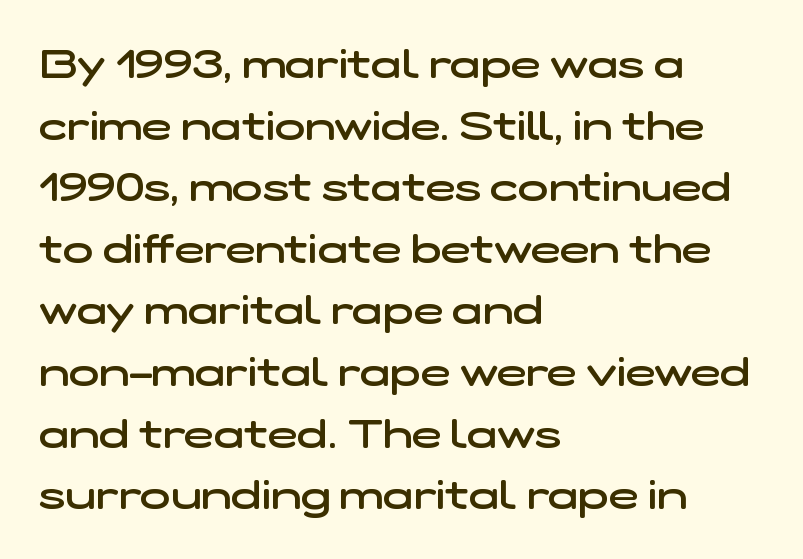
Q: Is the text bold? A: Semi-bold.
Q: Is the typeface a serif or a sans-serif typeface? A: Sans-serif.
Q: Is the text underlined? A: No.
Q: How is the paragraph aligned? A: Left-aligned.
Q: Is the spacing between letters normal or unusually wide? A: Normal.
Q: Is the spacing between lines tight, normal or loose? A: Normal.
Q: Width (condensed, normal, or wide)? A: Wide.
Q: Stroke contrast? A: Low.
Q: x-height? A: Medium.
Q: Monospaced? A: No.
